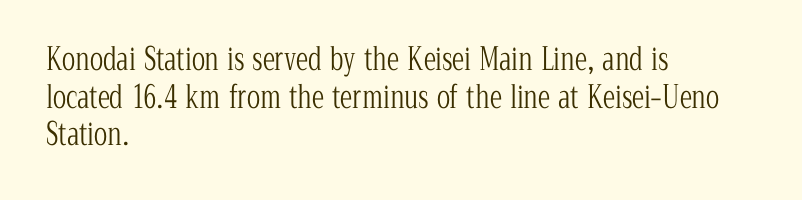
The image shows 31 px light, condensed serif type, upright; set left-aligned, line spacing 1.21x, normal letter spacing, not underlined; low stroke contrast and a medium x-height.
